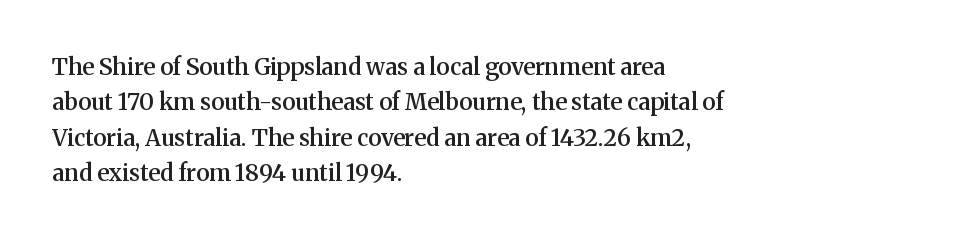
Q: Is the text bold? A: Semi-bold.
Q: Is the text italic (slanted)? A: No, it is upright.
Q: Is the text underlined? A: No.
Q: How is the paragraph aligned? A: Left-aligned.
Q: Is the spacing between letters normal or unusually wide? A: Normal.
Q: Is the spacing between lines tight, normal or loose? A: Normal.
